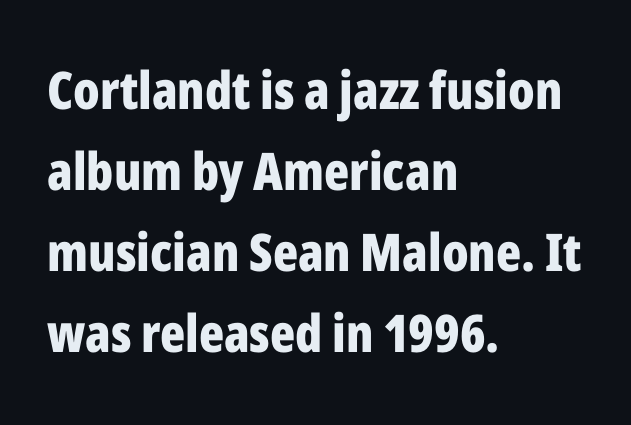
You can tell from the bare stems that sans-serif type was used. The ragged edge is on the right, which tells us the setting is flush left. The letters sit at their default tracking, neither squeezed nor spread. Note the varied advance widths — an 'i' is clearly narrower than an 'm'. Its strokes are broad and dark, the hallmark of bold type. The strip under each line holds only bare page.
